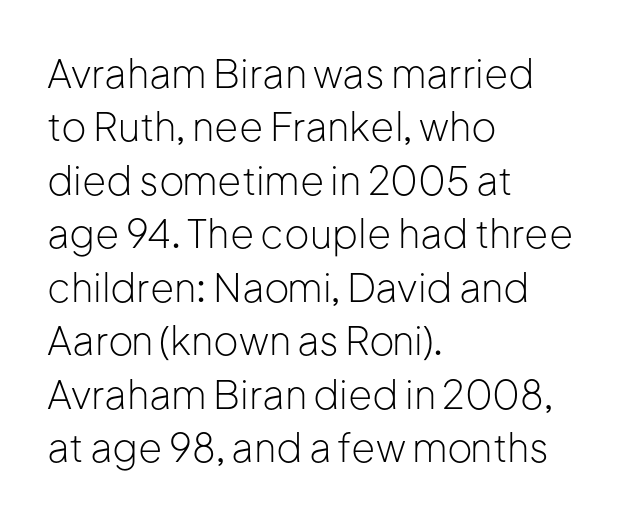
{"serif": "no", "italic": "no", "bold": "no", "weight": "light", "width": "normal", "stroke_contrast": "low", "x_height": "medium", "monospaced": "no", "underline": "no", "align": "left", "line_spacing": "normal", "line_spacing_ratio": 1.37, "letter_spacing": "normal", "letter_spacing_em": 0.0, "glyph_px": 39}
